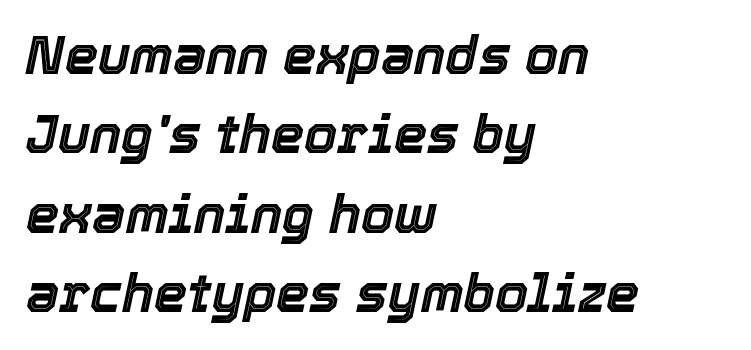
The image shows 53 px text type, italic (leaning right); set left-aligned, normal line spacing (1.5x), normal letter spacing, not underlined; a medium x-height.
